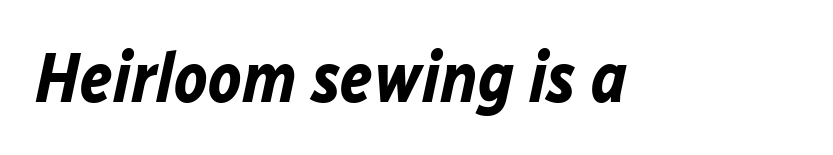
Quick note: italic. Varying glyph widths throughout — classic text-font behaviour. The passage shown is not underscored anywhere. Here the glyphs are tracked normally, forming tight word shapes. Strokes here are thick enough to call this a true bold.
